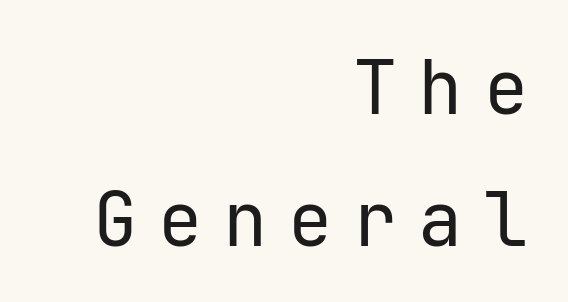
The image shows 74 px regular-weight sans-serif type, upright, monospaced; set right-aligned, line spacing 1.78x, unusually wide letter spacing (+0.28 em), not underlined; low stroke contrast and a medium x-height.
